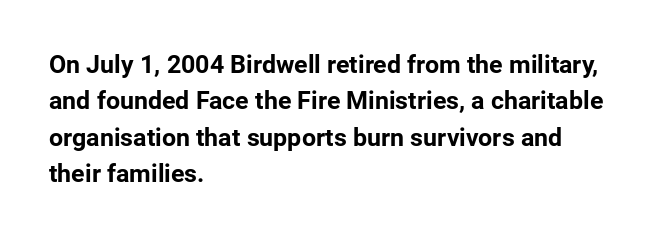
The letters are bold, with thick, heavy strokes. If you measured baseline to baseline, you'd find a middling distance. Posture: straight, roman, zero tilt. No word sits above an underline.
